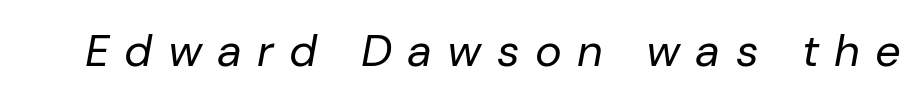
{"italic": "yes", "lean": "right", "slant_degrees": 10, "bold": "no", "weight": "regular", "width": "normal", "stroke_contrast": "low", "x_height": "medium", "monospaced": "no", "underline": "no", "letter_spacing": "wide", "letter_spacing_em": 0.34, "glyph_px": 45}
